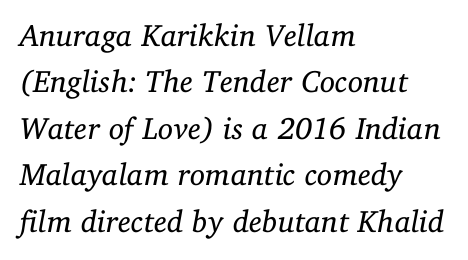
{"serif": "yes", "italic": "yes", "lean": "right", "slant_degrees": 11, "bold": "no", "weight": "regular", "width": "normal", "stroke_contrast": "low", "x_height": "medium", "monospaced": "no", "underline": "no", "align": "left", "line_spacing": "normal", "line_spacing_ratio": 1.5, "letter_spacing": "normal", "letter_spacing_em": 0.0, "glyph_px": 31}
